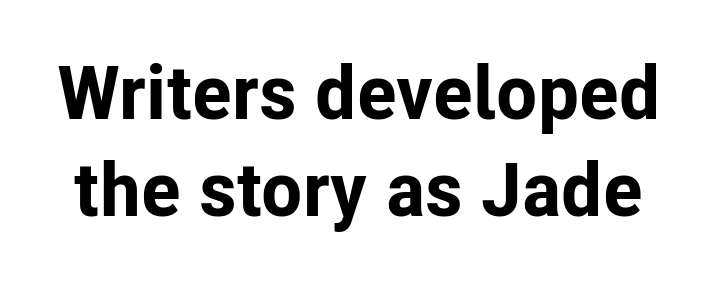
The rows are spaced the way most documents space them. Check where the strokes stop: nothing finishes them off — pure sans. Proportional: the letters do not fall into vertical columns. The space beneath each line is pristine and unruled. Nope, not italic — everything's standing straight. The passage shown has conventional tracking throughout.
